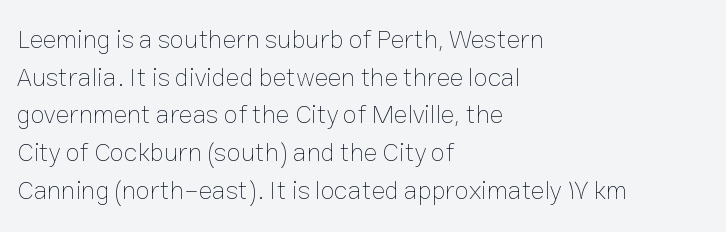
{"italic": "no", "bold": "no", "underline": "no", "align": "left", "line_spacing": "normal", "line_spacing_ratio": 1.45, "letter_spacing": "normal", "letter_spacing_em": 0.0, "glyph_px": 26}
